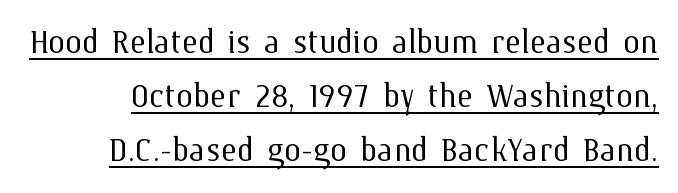
The image shows 43 px light type, upright; set normal line spacing (1.26x), normal letter spacing, underlined; medium stroke contrast and a medium x-height.
